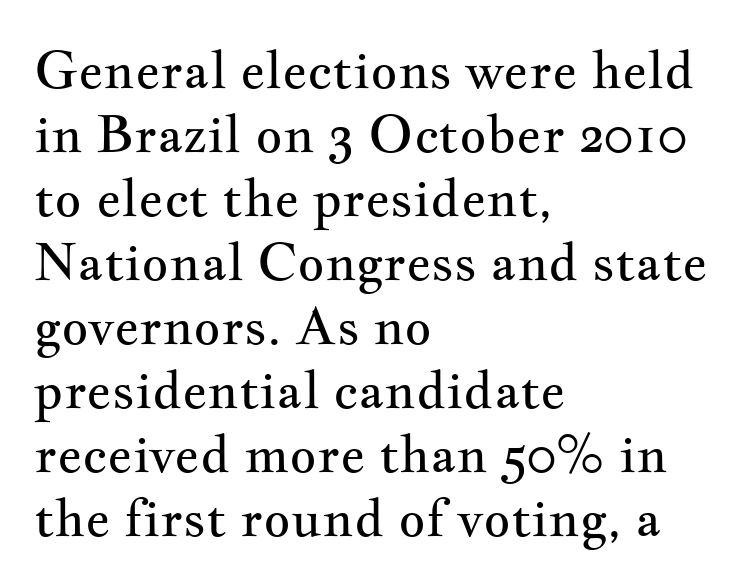
Q: Is the text bold? A: No.
Q: Is the text italic (slanted)? A: No, it is upright.
Q: Is the typeface a serif or a sans-serif typeface? A: Serif.
Q: Is the text underlined? A: No.
Q: How is the paragraph aligned? A: Left-aligned.
Q: Is the spacing between letters normal or unusually wide? A: Normal.
Q: Width (condensed, normal, or wide)? A: Wide.
Q: Stroke contrast? A: Medium.
Q: x-height? A: Small.
Q: Monospaced? A: No.
